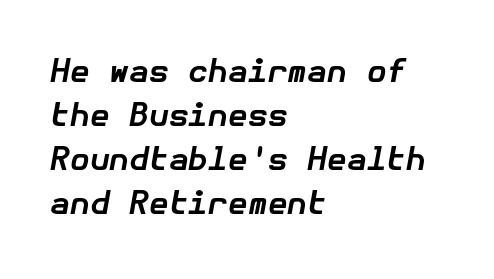
You'd pick this weight for a headline — it's a proper bold. The compositor pushed each line to the left boundary. Notice how the stems are inclined rather than vertical — that's the hallmark of italics. The horizontal fit of the characters is conventional and even.
